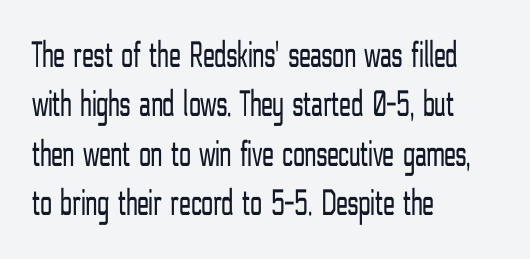
The image shows 38 px light, condensed sans-serif type, upright; set left-aligned, normal line spacing (1.3x), normal letter spacing, not underlined; low stroke contrast and a medium x-height.
